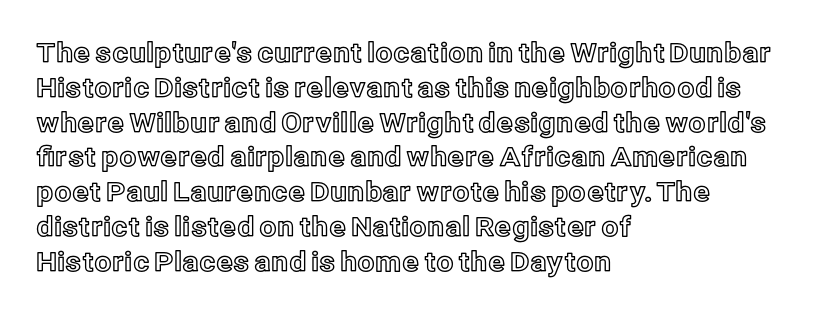
The image shows 27 px text type, upright; set left-aligned, normal line spacing (1.29x), normal letter spacing, not underlined.
